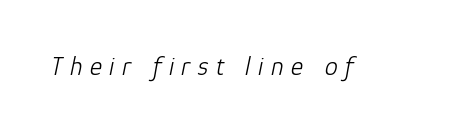
{"italic": "yes", "lean": "right", "slant_degrees": 12, "bold": "no", "underline": "no", "letter_spacing": "wide", "letter_spacing_em": 0.29, "glyph_px": 26}
